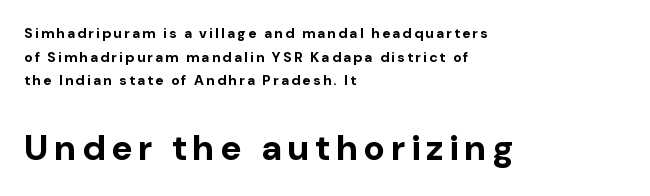
Q: Is the text bold? A: Yes.
Q: Is the text italic (slanted)? A: No, it is upright.
Q: Is the typeface a serif or a sans-serif typeface? A: Sans-serif.
Q: Is the text underlined? A: No.
Q: How is the paragraph aligned? A: Left-aligned.
Q: Is the spacing between lines tight, normal or loose? A: Normal.
Q: Which block of text is set in a larger size, the first (top) or the second (bottom)? A: The second (bottom) one.
Q: Width (condensed, normal, or wide)? A: Normal.
Q: Stroke contrast? A: Low.
Q: x-height? A: Medium.
Q: Monospaced? A: No.
